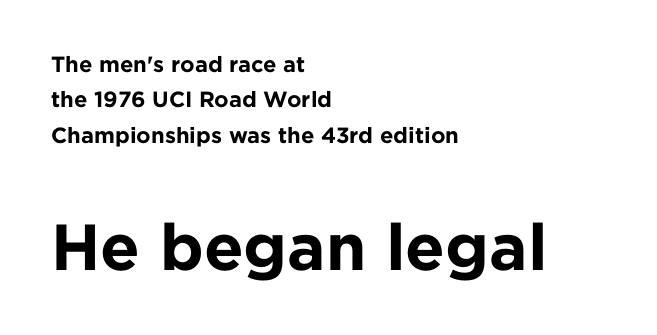
Q: Is the text bold? A: Yes.
Q: Is the text italic (slanted)? A: No, it is upright.
Q: Is the typeface a serif or a sans-serif typeface? A: Sans-serif.
Q: Is the text underlined? A: No.
Q: How is the paragraph aligned? A: Left-aligned.
Q: Is the spacing between letters normal or unusually wide? A: Normal.
Q: Is the spacing between lines tight, normal or loose? A: Normal.
Q: Which block of text is set in a larger size, the first (top) or the second (bottom)? A: The second (bottom) one.
Q: Width (condensed, normal, or wide)? A: Normal.
Q: Stroke contrast? A: Low.
Q: x-height? A: Medium.
Q: Monospaced? A: No.
